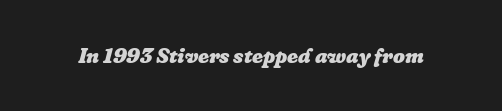
Q: Is the text bold? A: Yes.
Q: Is the text italic (slanted)? A: Yes, it leans right by about 16 degrees.
Q: Is the text underlined? A: No.
Q: Is the spacing between letters normal or unusually wide? A: Normal.
